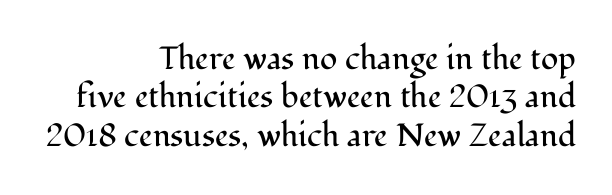
The image shows 32 px regular-weight serif type, upright; set right-aligned, line spacing 1.2x, normal letter spacing, not underlined; medium stroke contrast and a medium x-height.
